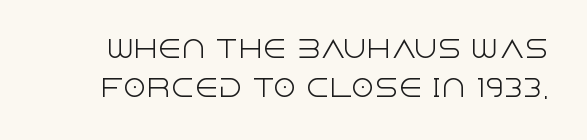
{"italic": "no", "bold": "no", "underline": "no", "line_spacing": "normal", "line_spacing_ratio": 1.62, "letter_spacing": "normal", "letter_spacing_em": 0.0, "glyph_px": 24}
